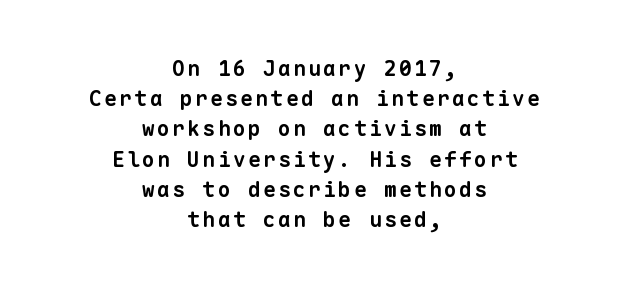
The image shows 21 px bold type; set centered, normal line spacing (1.44x), not underlined.
